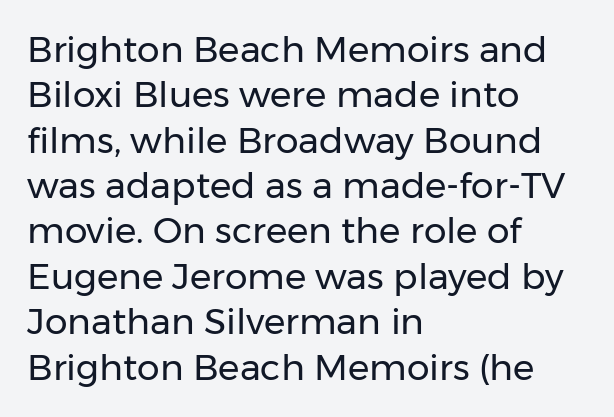
The image shows 36 px regular-weight sans-serif type, upright; set left-aligned, normal line spacing (1.26x), normal letter spacing, not underlined; low stroke contrast and a medium x-height.
